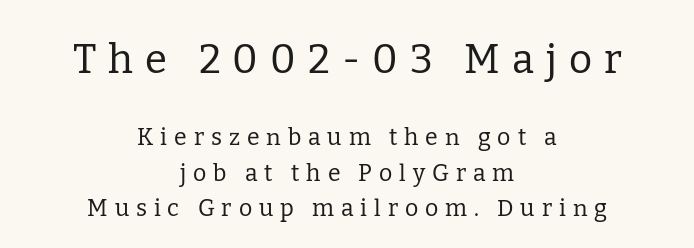
Q: Is the text bold? A: No.
Q: Is the text italic (slanted)? A: No, it is upright.
Q: Is the typeface a serif or a sans-serif typeface? A: Serif.
Q: Is the text underlined? A: No.
Q: How is the paragraph aligned? A: Centered.
Q: Is the spacing between letters normal or unusually wide? A: Unusually wide.
Q: Is the spacing between lines tight, normal or loose? A: Normal.
Q: Which block of text is set in a larger size, the first (top) or the second (bottom)? A: The first (top) one.
Q: Width (condensed, normal, or wide)? A: Normal.
Q: Stroke contrast? A: Low.
Q: x-height? A: Medium.
Q: Monospaced? A: No.
